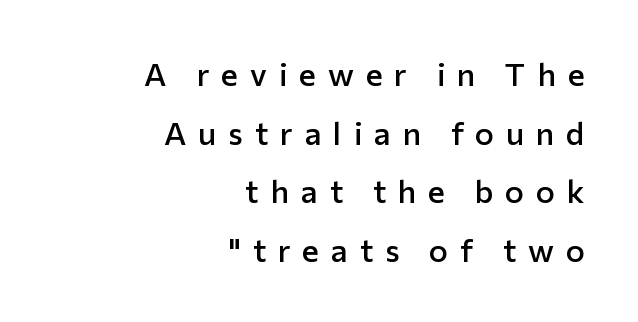
Q: Is the text bold? A: Semi-bold.
Q: Is the text italic (slanted)? A: No, it is upright.
Q: Is the typeface a serif or a sans-serif typeface? A: Sans-serif.
Q: Is the text underlined? A: No.
Q: How is the paragraph aligned? A: Right-aligned.
Q: Is the spacing between letters normal or unusually wide? A: Unusually wide.
Q: Width (condensed, normal, or wide)? A: Normal.
Q: Stroke contrast? A: Low.
Q: x-height? A: Medium.
Q: Monospaced? A: No.
